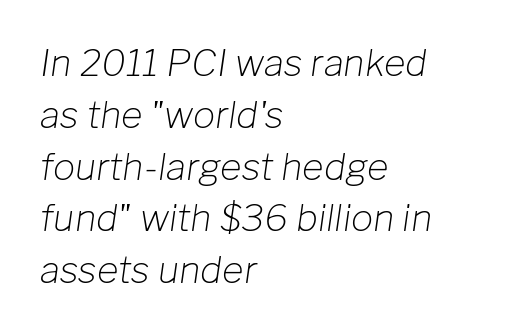
The cut favours lightness, reaching ordinary text weight at its darkest. Tall strokes in this sample are angled rather than plumb. This sample keeps an unexceptional amount of space between lines. The letters advance in unequal steps, a hallmark of proportional type. Left-aligned paragraph, ragged on the right.
